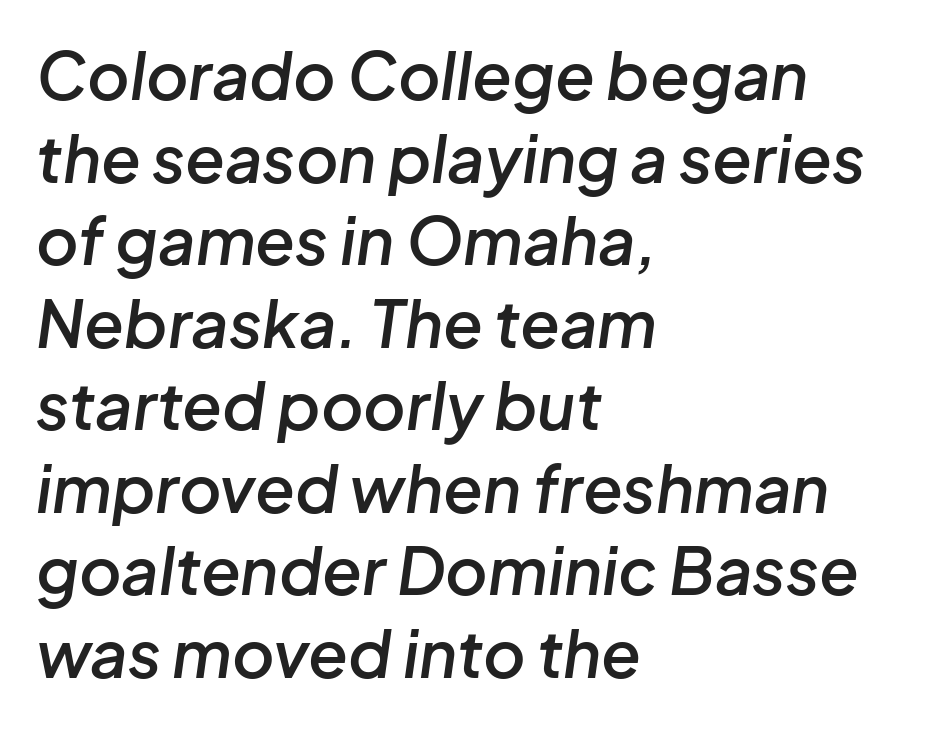
Proportional: the letters do not fall into vertical columns. If you drew a ruler down the left edge, every line would touch it. A typesetter would call this zero additional tracking. This sample uses an oblique cut, with every glyph tilted off the vertical. Each new line begins a customary step beneath the previous one.
